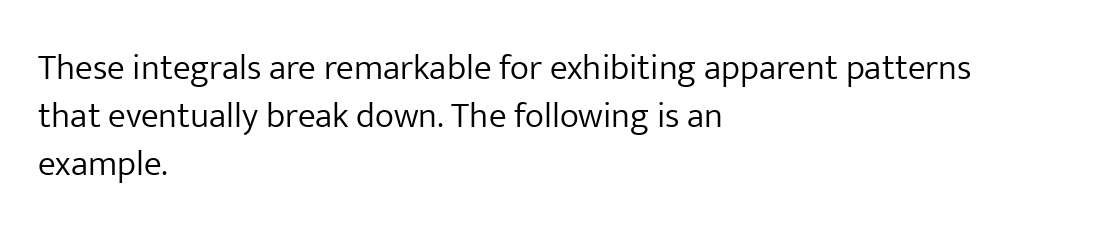
This is not heavy type; no bold has been used. No extra tracking has been applied to these lines. If you measured baseline to baseline, you'd find a middling distance. Does the lettering tilt? It doesn't — this is upright.
